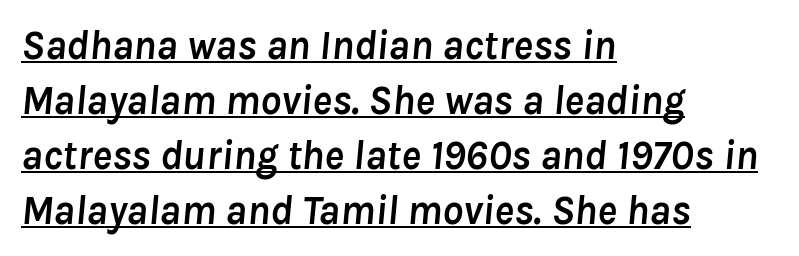
Q: Is the text bold? A: Yes.
Q: Is the text italic (slanted)? A: Yes, it leans right by about 8 degrees.
Q: Is the text underlined? A: Yes.
Q: How is the paragraph aligned? A: Left-aligned.
Q: Is the spacing between letters normal or unusually wide? A: Normal.
Q: Is the spacing between lines tight, normal or loose? A: Normal.
Q: Width (condensed, normal, or wide)? A: Normal.
Q: Stroke contrast? A: Low.
Q: x-height? A: Medium.
Q: Monospaced? A: No.
